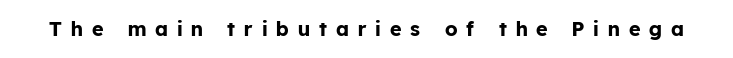
Q: Is the text bold? A: Yes.
Q: Is the text italic (slanted)? A: No, it is upright.
Q: Is the text underlined? A: No.
Q: Is the spacing between letters normal or unusually wide? A: Unusually wide.
